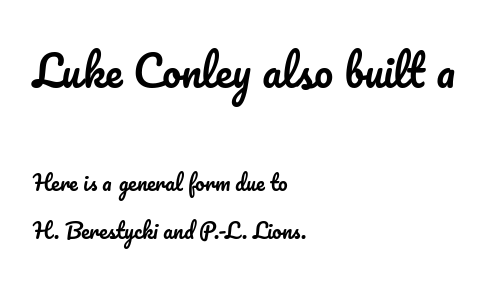
The image shows 42 px text type; set left-aligned, loose line spacing (2.29x), normal letter spacing, not underlined; the first (top) block is 2.0x larger; low stroke contrast and a small x-height.
